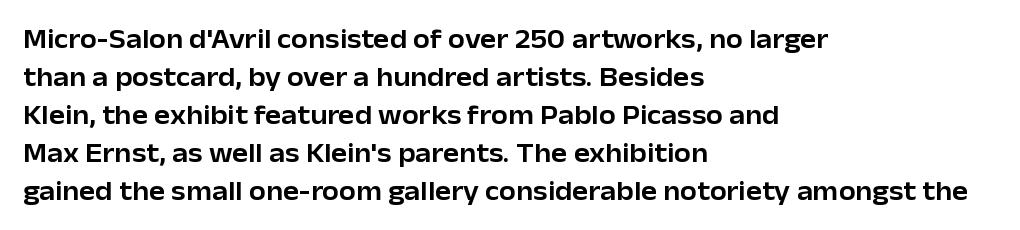
Every stem runs plumb, perpendicular to the baseline. No extra tracking has been applied to these lines. Students, observe: this is what conventionally led text looks like. The rendering anchors every line to the left-hand side. Just letters on the line, the space beneath them empty.
